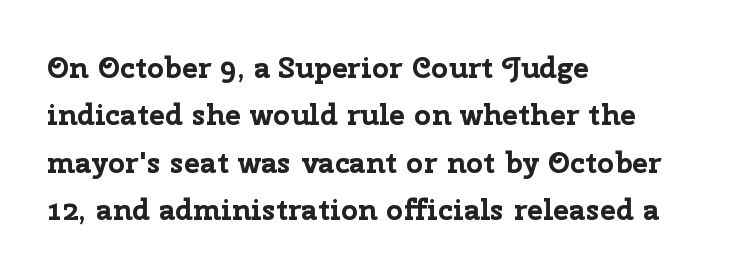
A typesetter would call this zero additional tracking. Interline gaps are of average width in this sample. These lines are rendered in a variable-pitch font. This sample uses an upright cut, with every glyph sitting square on the baseline.
